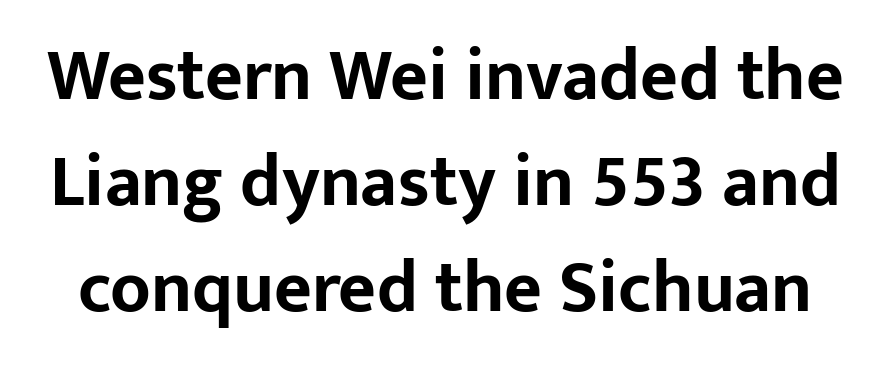
Pretty heavy lettering here — definitely bold. Is there any slant? The stems are plumb. Look at the bottom of the vertical strokes: they stop flat, with no serifs. Each word holds together tightly as a unit, with standard inter-letter gaps. Varying glyph widths throughout — classic text-font behaviour. Is there much room between lines? A standard amount, neither cramped nor airy.
